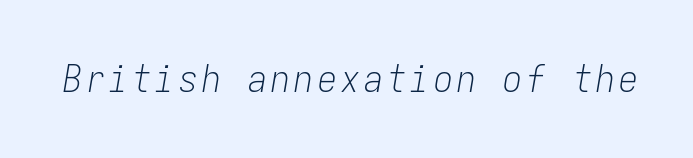
{"italic": "yes", "lean": "right", "slant_degrees": 9, "bold": "no", "weight": "light", "width": "condensed", "stroke_contrast": "low", "x_height": "medium", "monospaced": "yes", "underline": "no", "glyph_px": 38}
